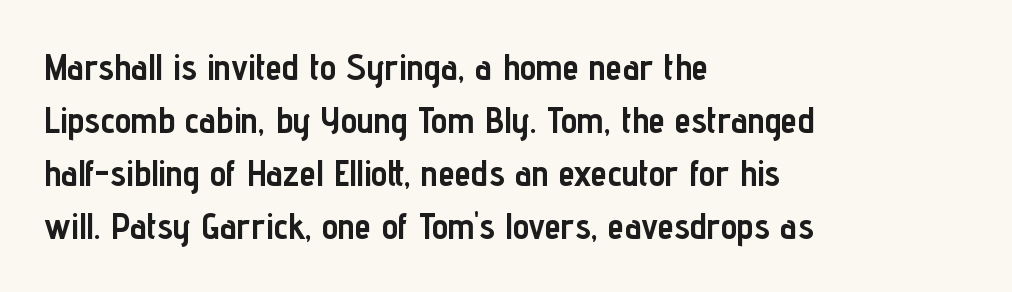
Q: Is the text bold? A: Yes.
Q: Is the text italic (slanted)? A: No, it is upright.
Q: Is the typeface a serif or a sans-serif typeface? A: Sans-serif.
Q: Is the text underlined? A: No.
Q: How is the paragraph aligned? A: Left-aligned.
Q: Is the spacing between letters normal or unusually wide? A: Normal.
Q: Is the spacing between lines tight, normal or loose? A: Normal.
Q: Width (condensed, normal, or wide)? A: Condensed.
Q: Stroke contrast? A: Low.
Q: x-height? A: Medium.
Q: Monospaced? A: No.
